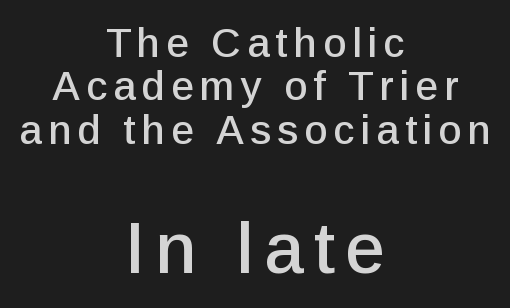
{"serif": "no", "italic": "no", "width": "normal", "stroke_contrast": "low", "x_height": "medium", "monospaced": "no", "underline": "no", "align": "center", "line_spacing": "tight", "line_spacing_ratio": 1.06, "larger_block": "second", "size_ratio": 1.76, "glyph_px": 72}
